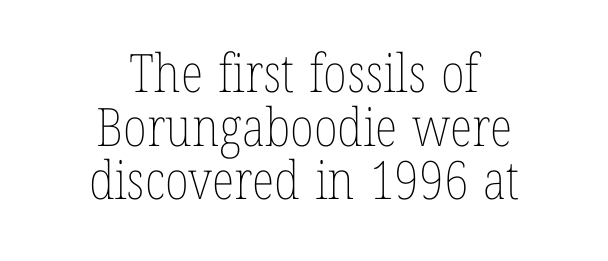
Q: Is the text bold? A: No.
Q: Is the text italic (slanted)? A: No, it is upright.
Q: Is the text underlined? A: No.
Q: How is the paragraph aligned? A: Centered.
Q: Is the spacing between letters normal or unusually wide? A: Normal.
Q: Is the spacing between lines tight, normal or loose? A: Tight.
Q: Width (condensed, normal, or wide)? A: Condensed.
Q: Stroke contrast? A: Low.
Q: x-height? A: Medium.
Q: Monospaced? A: No.
